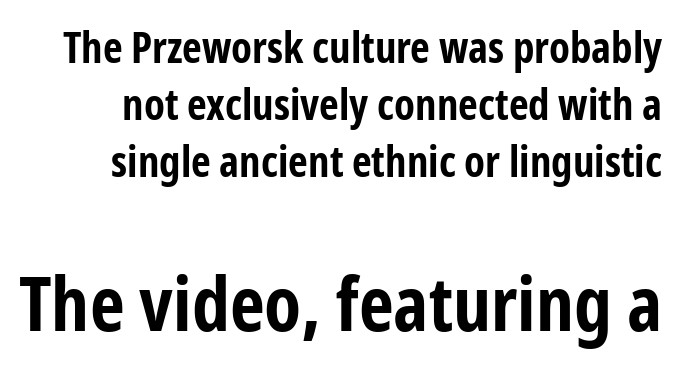
Q: Is the text bold? A: Yes.
Q: Is the text italic (slanted)? A: No, it is upright.
Q: Is the typeface a serif or a sans-serif typeface? A: Sans-serif.
Q: Is the text underlined? A: No.
Q: Is the spacing between letters normal or unusually wide? A: Normal.
Q: Is the spacing between lines tight, normal or loose? A: Normal.
Q: Which block of text is set in a larger size, the first (top) or the second (bottom)? A: The second (bottom) one.
Q: Width (condensed, normal, or wide)? A: Condensed.
Q: Stroke contrast? A: Low.
Q: x-height? A: Medium.
Q: Monospaced? A: No.
